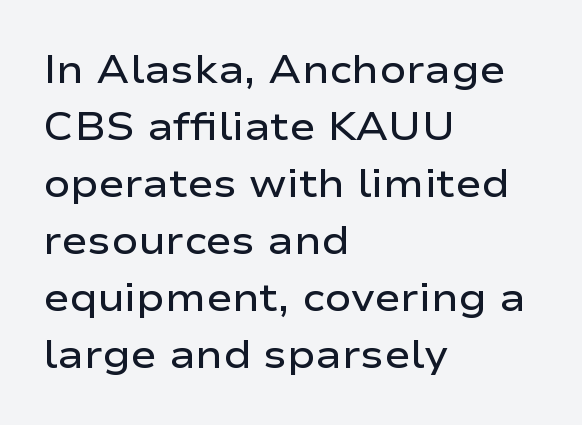
{"serif": "no", "italic": "no", "bold": "semi", "weight": "semibold", "width": "wide", "stroke_contrast": "low", "x_height": "medium", "monospaced": "no", "underline": "no", "align": "left", "line_spacing": "normal", "line_spacing_ratio": 1.46, "letter_spacing": "normal", "letter_spacing_em": 0.0, "glyph_px": 39}
